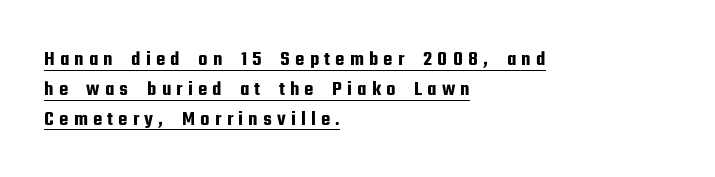
Q: Is the text italic (slanted)? A: No, it is upright.
Q: Is the text underlined? A: Yes.
Q: How is the paragraph aligned? A: Left-aligned.
Q: Is the spacing between letters normal or unusually wide? A: Unusually wide.
Q: Is the spacing between lines tight, normal or loose? A: Normal.
